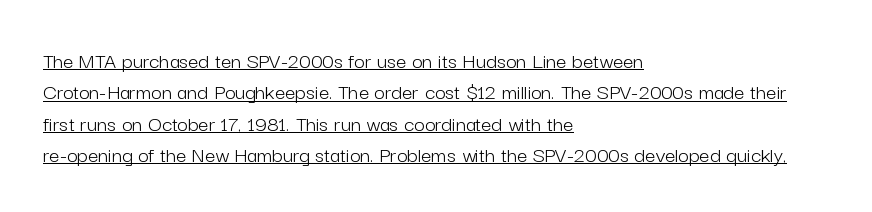
Q: Is the text bold? A: No.
Q: Is the text italic (slanted)? A: No, it is upright.
Q: Is the text underlined? A: Yes.
Q: How is the paragraph aligned? A: Left-aligned.
Q: Is the spacing between letters normal or unusually wide? A: Normal.
Q: Is the spacing between lines tight, normal or loose? A: Normal.
